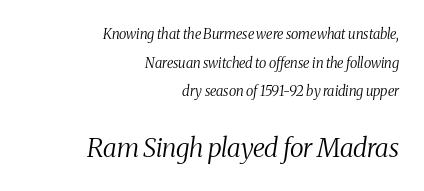
Horizontal alignment here is rightward, an uncommon choice for prose. Tracking here is standard; glyphs follow each other at the usual distance. One glance says open: line gaps are wider than usual. The text carries the slant typical of an italic or oblique font. Between these two stacked blocks, the lower one wins on size. Descenders hang freely into open space.
